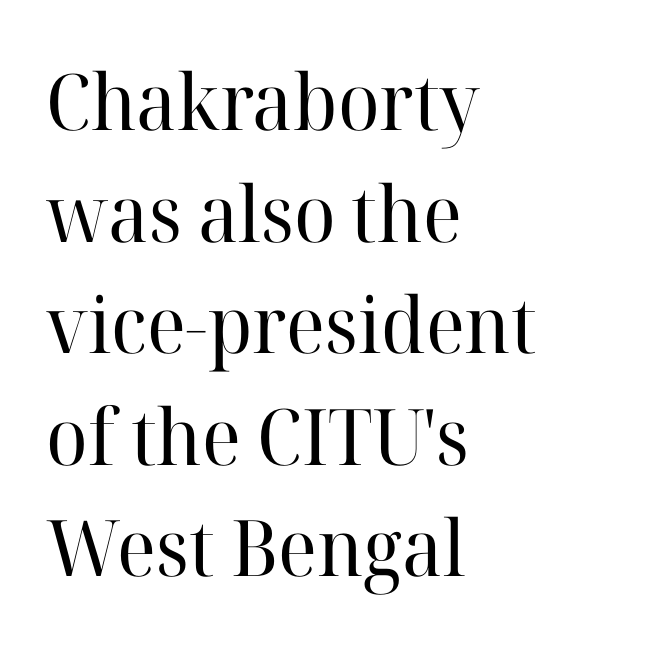
Q: Is the text bold? A: No.
Q: Is the text italic (slanted)? A: No, it is upright.
Q: Is the typeface a serif or a sans-serif typeface? A: Serif.
Q: Is the text underlined? A: No.
Q: How is the paragraph aligned? A: Left-aligned.
Q: Is the spacing between letters normal or unusually wide? A: Normal.
Q: Is the spacing between lines tight, normal or loose? A: Normal.
Q: Width (condensed, normal, or wide)? A: Normal.
Q: Stroke contrast? A: High.
Q: x-height? A: Medium.
Q: Monospaced? A: No.
